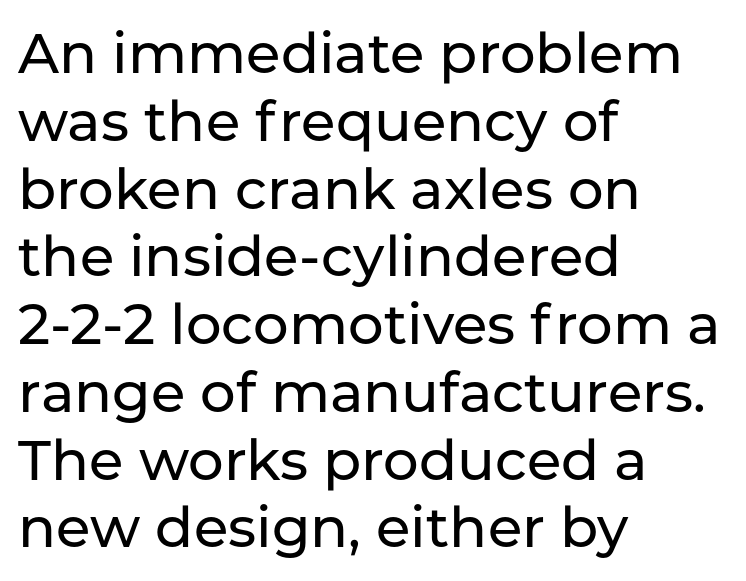
Posture: vertical. Standard letterfit; no display-style spreading of the glyphs. Looks like regular typesetting: each glyph gets only the width it needs. Horizontally, the lines are justified to the leading edge only. Unmarked baselines from the first word to the last. Serif or sans? Sans — the stroke terminals are bare.
